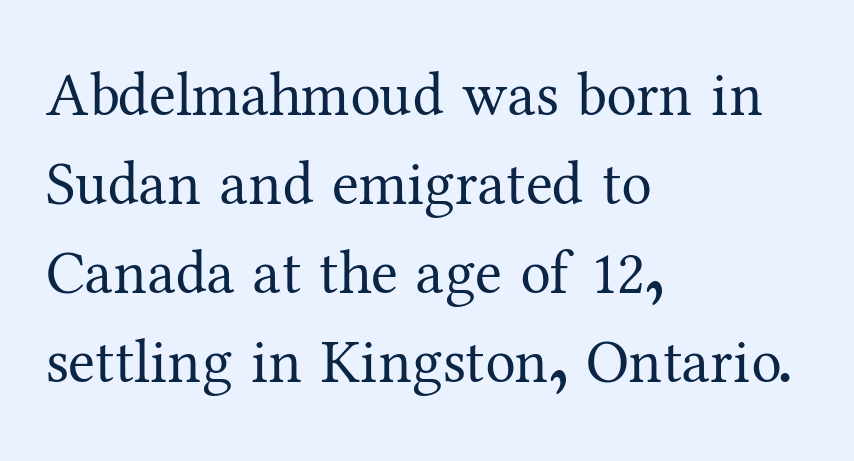
{"serif": "yes", "italic": "no", "bold": "no", "weight": "regular", "width": "normal", "stroke_contrast": "medium", "x_height": "medium", "monospaced": "no", "underline": "no", "align": "left", "line_spacing": "normal", "line_spacing_ratio": 1.46, "letter_spacing": "normal", "letter_spacing_em": 0.0, "glyph_px": 61}
